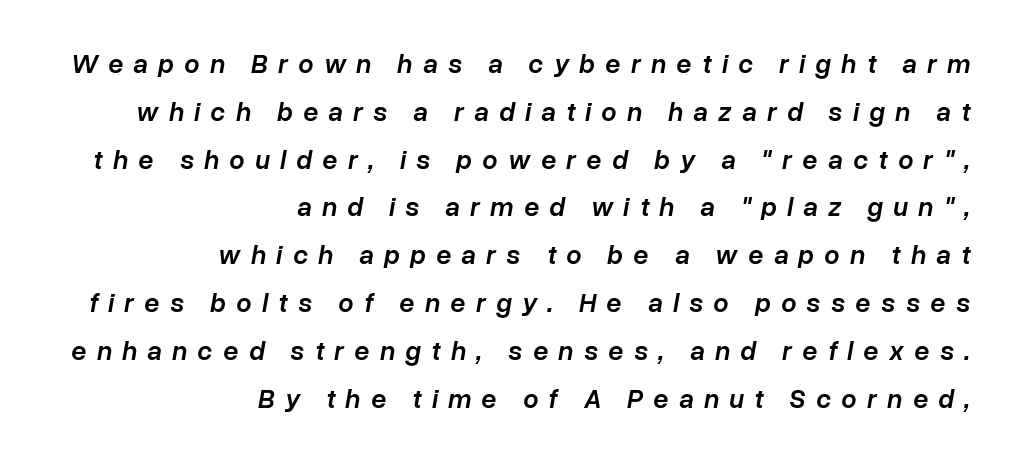
Q: Is the text bold? A: Semi-bold.
Q: Is the text italic (slanted)? A: Yes, it leans right by about 10 degrees.
Q: Is the text underlined? A: No.
Q: How is the paragraph aligned? A: Right-aligned.
Q: Is the spacing between letters normal or unusually wide? A: Unusually wide.
